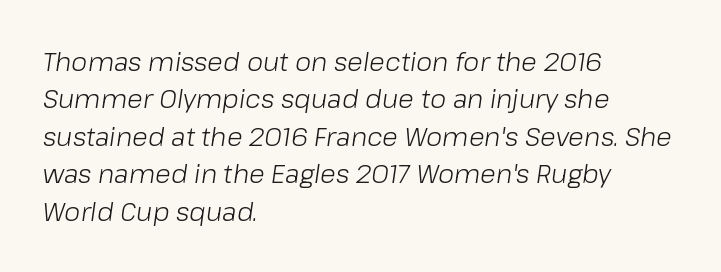
The image shows 26 px text type, italic (leaning right); set left-aligned, normal line spacing (1.44x), normal letter spacing, not underlined.
